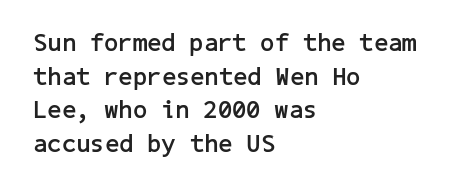
Q: Is the text bold? A: Yes.
Q: Is the text italic (slanted)? A: No, it is upright.
Q: Is the text underlined? A: No.
Q: How is the paragraph aligned? A: Left-aligned.
Q: Is the spacing between letters normal or unusually wide? A: Normal.
Q: Is the spacing between lines tight, normal or loose? A: Normal.
